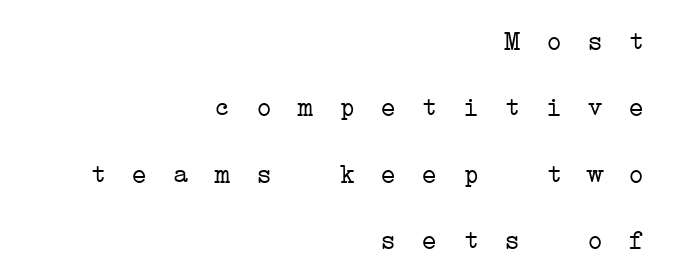
The image shows 27 px text type; set right-aligned, loose line spacing (2.46x), unusually wide letter spacing (+0.33 em), not underlined.
